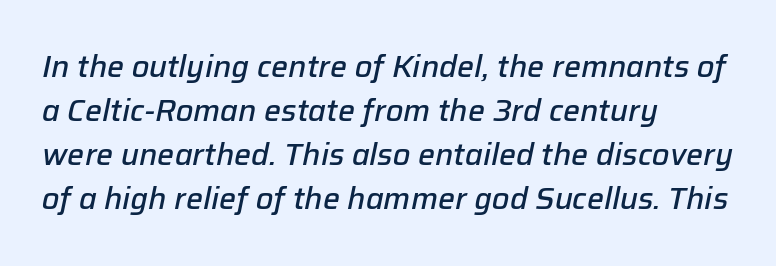
The image shows 30 px semibold type, italic (leaning right); set left-aligned, normal line spacing (1.47x), normal letter spacing, not underlined; low stroke contrast and a medium x-height.
